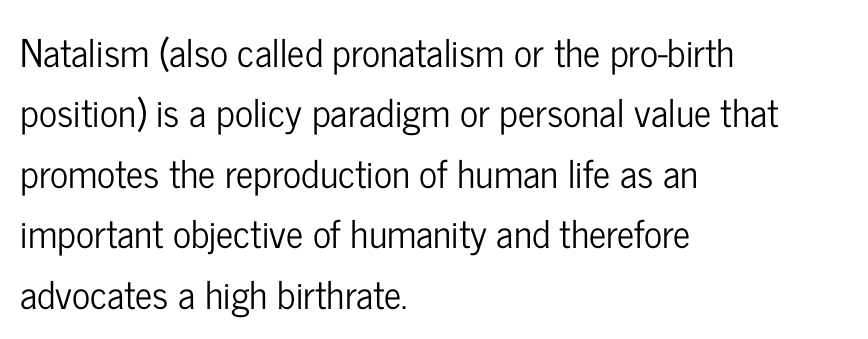
Descenders hang freely into open space. The lines are quadded left. These lines are rendered in a variable-pitch font. In terms of letterspacing, this is plain default setting. This block has exactly the height ordinary leading produces. Does the lettering tilt? It doesn't — this is upright.
